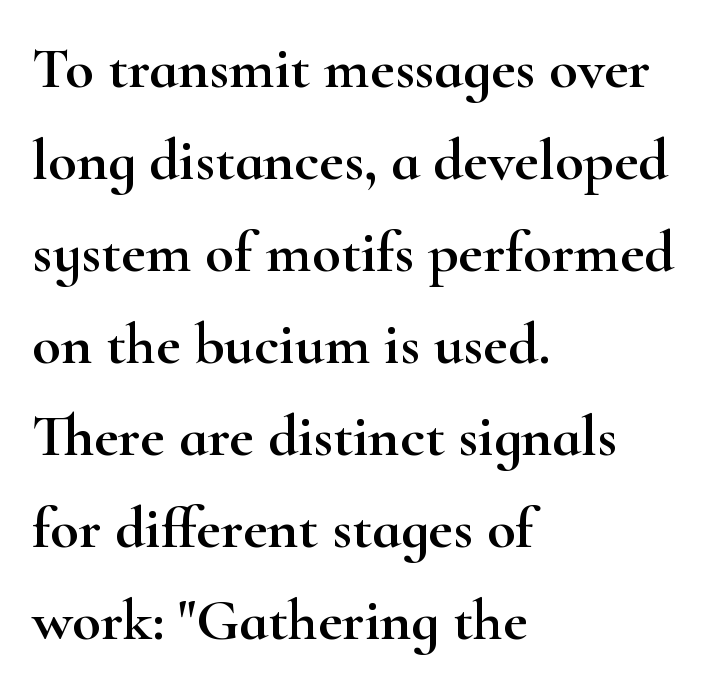
Q: Is the text italic (slanted)? A: No, it is upright.
Q: Is the typeface a serif or a sans-serif typeface? A: Serif.
Q: Is the text underlined? A: No.
Q: How is the paragraph aligned? A: Left-aligned.
Q: Is the spacing between letters normal or unusually wide? A: Normal.
Q: Is the spacing between lines tight, normal or loose? A: Normal.
Q: Width (condensed, normal, or wide)? A: Wide.
Q: Stroke contrast? A: High.
Q: x-height? A: Small.
Q: Monospaced? A: No.
